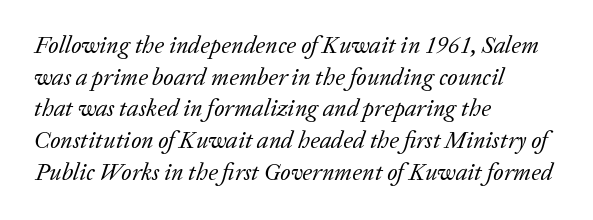
Q: Is the text bold? A: No.
Q: Is the text italic (slanted)? A: Yes, it leans right by about 20 degrees.
Q: Is the text underlined? A: No.
Q: How is the paragraph aligned? A: Left-aligned.
Q: Is the spacing between letters normal or unusually wide? A: Normal.
Q: Is the spacing between lines tight, normal or loose? A: Normal.
